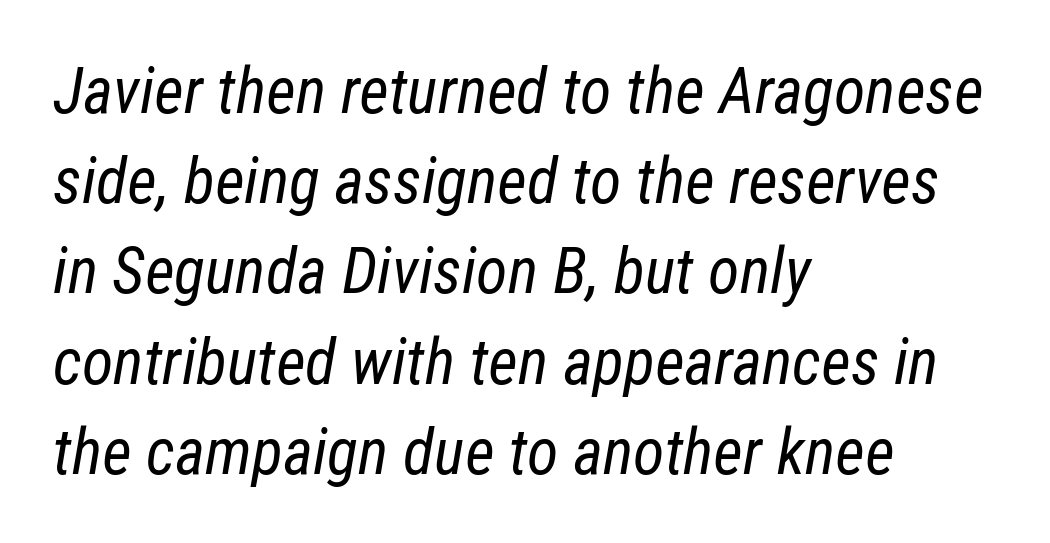
Each letter keeps its own natural width here, so spacing adapts to shape. The whole block is typeset with a tilt. The rendering keeps characters at their native spacing. The paragraph shown leans on its left margin. Weight: in the light-to-regular range.
